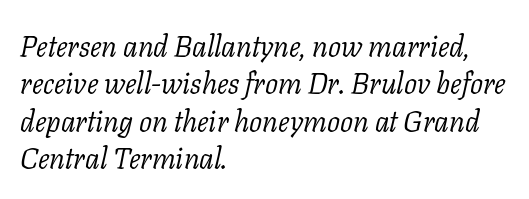
Q: Is the text bold? A: No.
Q: Is the text italic (slanted)? A: Yes, it leans right by about 11 degrees.
Q: Is the typeface a serif or a sans-serif typeface? A: Serif.
Q: Is the text underlined? A: No.
Q: How is the paragraph aligned? A: Left-aligned.
Q: Is the spacing between letters normal or unusually wide? A: Normal.
Q: Is the spacing between lines tight, normal or loose? A: Normal.
Q: Width (condensed, normal, or wide)? A: Normal.
Q: Stroke contrast? A: Low.
Q: x-height? A: Medium.
Q: Monospaced? A: No.
